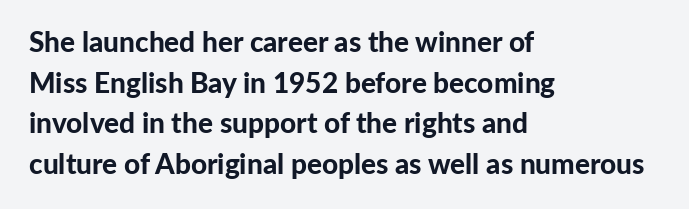
{"serif": "no", "italic": "no", "bold": "yes", "weight": "bold", "width": "normal", "stroke_contrast": "low", "x_height": "medium", "monospaced": "no", "underline": "no", "align": "left", "line_spacing": "normal", "line_spacing_ratio": 1.45, "letter_spacing": "normal", "letter_spacing_em": 0.0, "glyph_px": 28}
